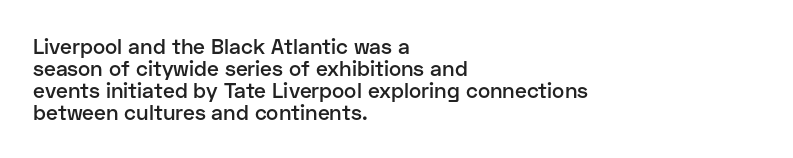
Q: Is the text bold? A: Semi-bold.
Q: Is the text italic (slanted)? A: No, it is upright.
Q: Is the text underlined? A: No.
Q: How is the paragraph aligned? A: Left-aligned.
Q: Is the spacing between letters normal or unusually wide? A: Normal.
Q: Is the spacing between lines tight, normal or loose? A: Tight.
